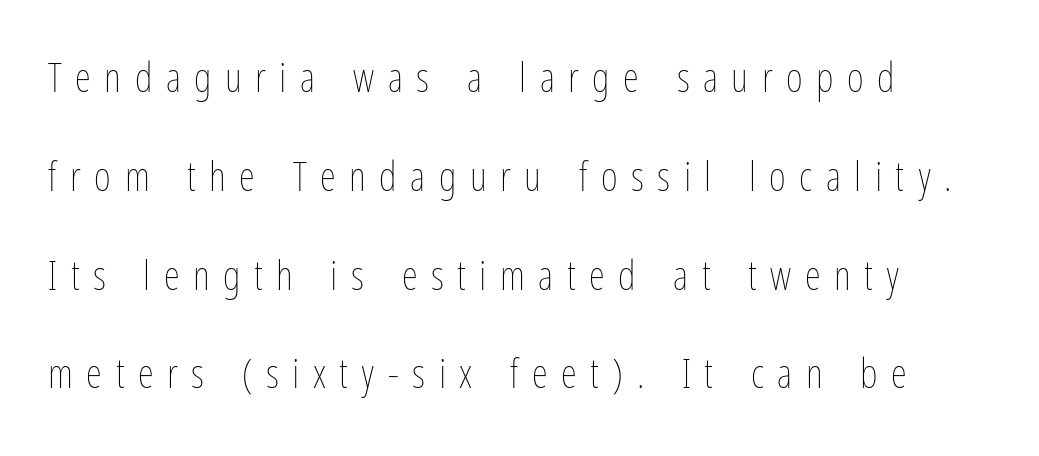
The cut favours lightness, reaching ordinary text weight at its darkest. Only glyphs here, with clear space below each row. Nope, not italic — everything's standing straight. Here the designer chose a conventional face with non-uniform glyph widths.
